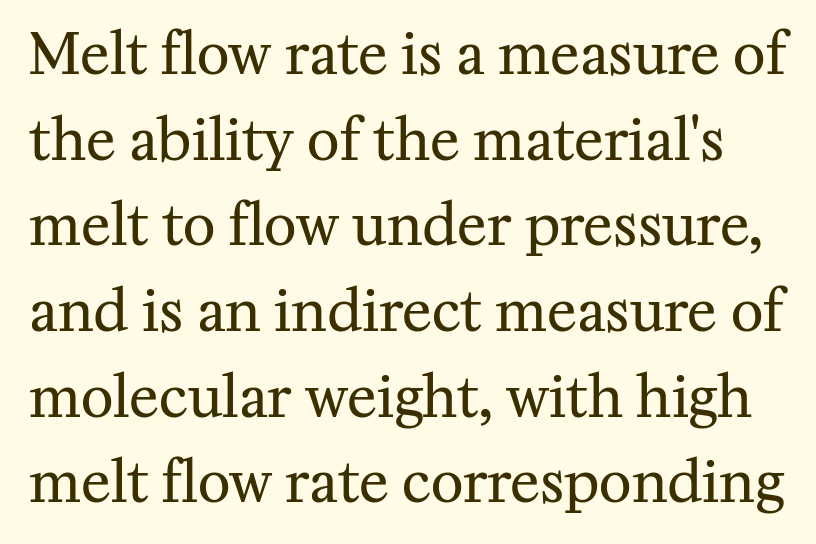
{"serif": "yes", "italic": "no", "bold": "no", "weight": "regular", "width": "normal", "stroke_contrast": "medium", "x_height": "medium", "monospaced": "no", "underline": "no", "line_spacing": "normal", "line_spacing_ratio": 1.53, "letter_spacing": "normal", "letter_spacing_em": 0.0, "glyph_px": 56}
